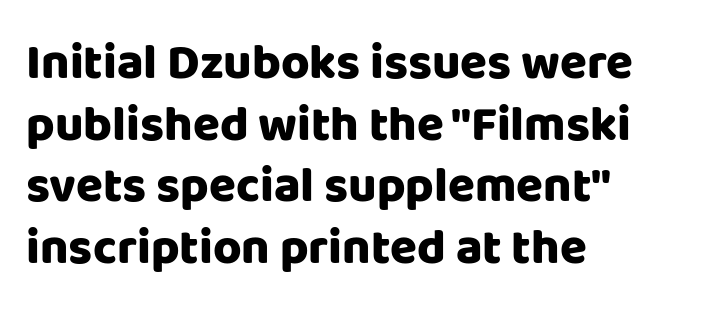
{"serif": "no", "italic": "no", "bold": "yes", "weight": "heavy", "width": "normal", "stroke_contrast": "low", "x_height": "large", "monospaced": "no", "underline": "no", "align": "left", "line_spacing": "normal", "line_spacing_ratio": 1.26, "letter_spacing": "normal", "letter_spacing_em": 0.0, "glyph_px": 49}
